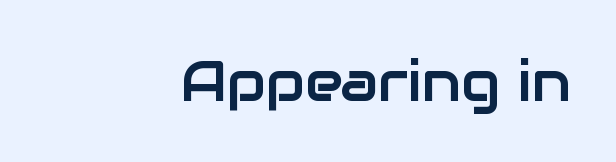
Q: Is the text italic (slanted)? A: No, it is upright.
Q: Is the typeface a serif or a sans-serif typeface? A: Sans-serif.
Q: Is the text underlined? A: No.
Q: How is the paragraph aligned? A: Right-aligned.
Q: Is the spacing between letters normal or unusually wide? A: Normal.
Q: Width (condensed, normal, or wide)? A: Normal.
Q: Stroke contrast? A: Low.
Q: x-height? A: Medium.
Q: Monospaced? A: No.
